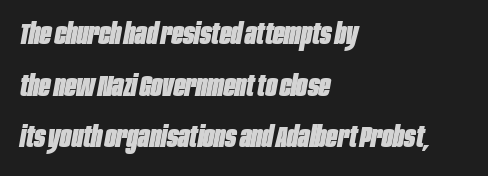
The tracking reads as untouched default to a designer's eye. The rendering anchors every line to the left-hand side. This is oblique type, the kind used for emphasis or titles. Varying glyph widths throughout — classic text-font behaviour.
